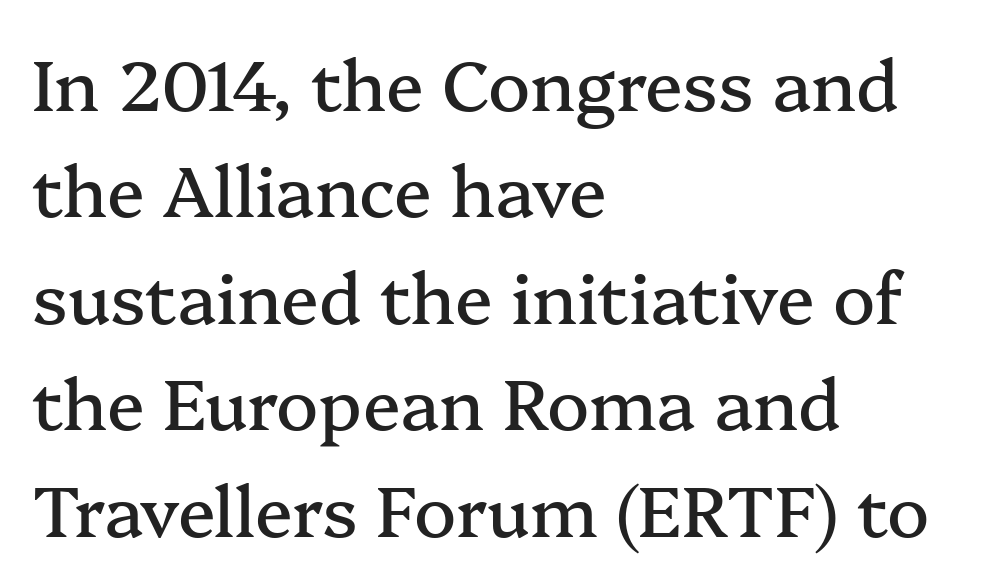
{"serif": "yes", "italic": "no", "width": "normal", "stroke_contrast": "medium", "x_height": "medium", "monospaced": "no", "underline": "no", "align": "left", "line_spacing": "normal", "line_spacing_ratio": 1.52, "letter_spacing": "normal", "letter_spacing_em": 0.0, "glyph_px": 70}
